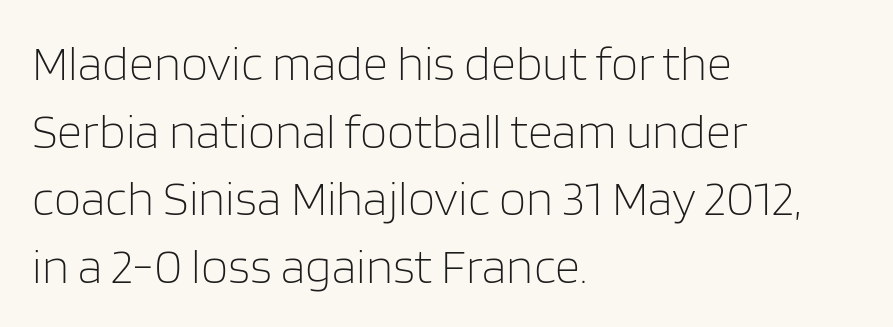
Stroke thickness stays within the range of a standard reading face or lighter. Varying glyph widths throughout — classic text-font behaviour. The text was rendered using a sans face with plain stroke endings. Any mark beneath the type? The region is blank. Tracking here is standard; glyphs follow each other at the usual distance. Is there any slant? The stems are plumb.
